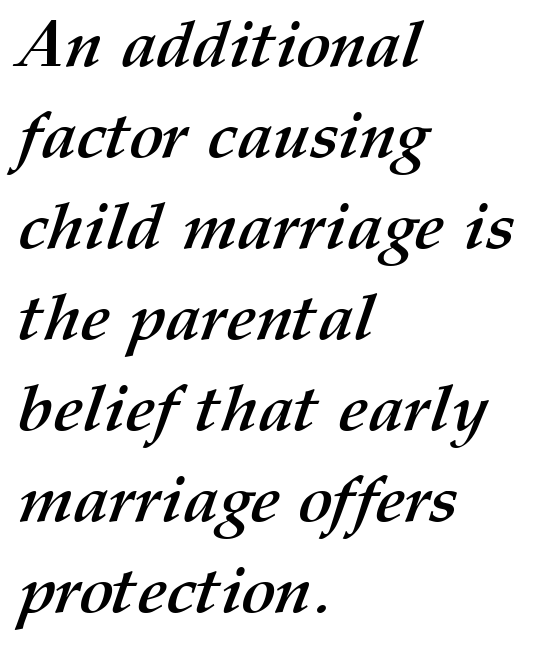
{"bold": "yes", "weight": "semibold", "width": "normal", "stroke_contrast": "medium", "x_height": "medium", "monospaced": "no", "underline": "no", "align": "left", "line_spacing": "normal", "line_spacing_ratio": 1.4, "letter_spacing": "normal", "letter_spacing_em": 0.0, "glyph_px": 65}
